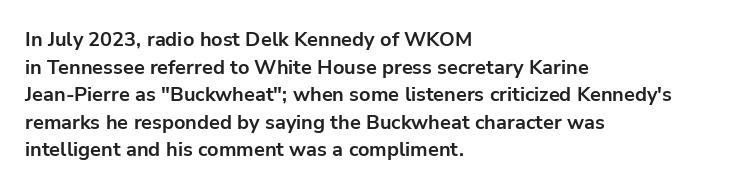
Is the letter spacing exaggerated? No — it looks like the ordinary default. Does the weight exceed regular? Yes, all the way to bold. Layout note: lines flush left. Notice how the stems are strictly vertical — no italics here.
